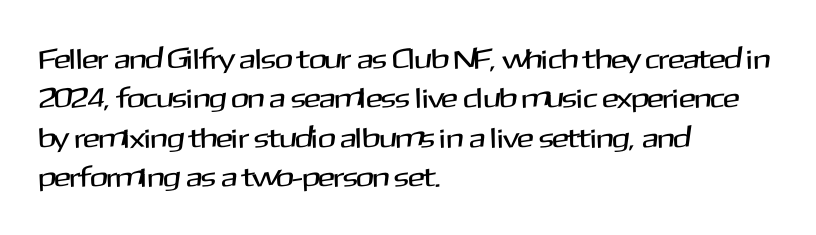
The image shows 28 px sans-serif type, upright; set left-aligned, normal line spacing (1.41x), normal letter spacing, not underlined; medium stroke contrast and a medium x-height.
